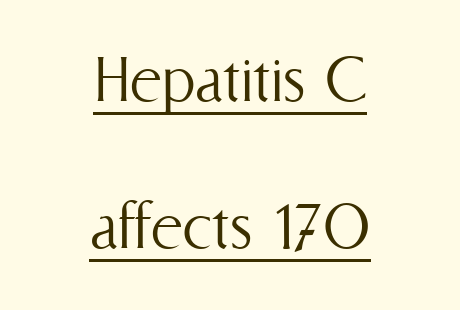
Successive baselines arrive slowly, with a big drop between each. Spacing between characters is what you'd get straight out of the box. No extra ink here — the face is not bold. Characters remain perfectly vertical along every line.
